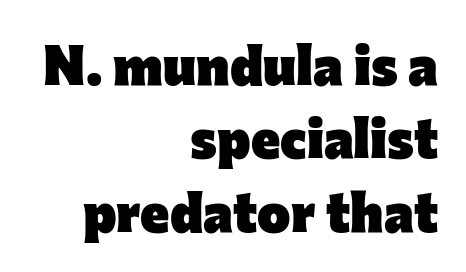
Q: Is the text bold? A: Yes.
Q: Is the text italic (slanted)? A: No, it is upright.
Q: Is the typeface a serif or a sans-serif typeface? A: Sans-serif.
Q: Is the text underlined? A: No.
Q: How is the paragraph aligned? A: Right-aligned.
Q: Is the spacing between letters normal or unusually wide? A: Normal.
Q: Is the spacing between lines tight, normal or loose? A: Normal.
Q: Width (condensed, normal, or wide)? A: Normal.
Q: Stroke contrast? A: Low.
Q: x-height? A: Medium.
Q: Monospaced? A: No.
